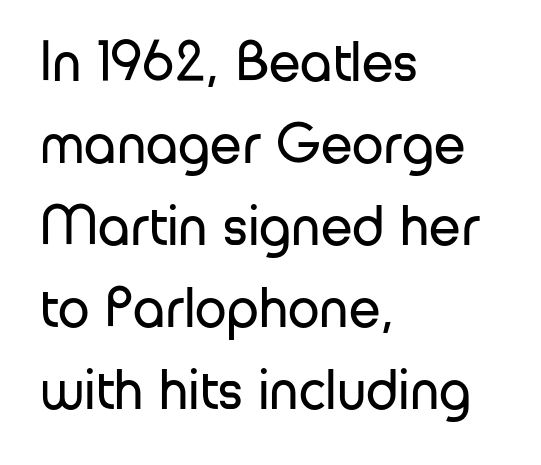
Is the type heavy? It reads as light-to-regular instead. Do the letters lean? They stand straight. This rendering leaves character spacing at its baseline value. Lines of text with bare space underneath. Reading down the block, your eye returns to a fixed left position each line.
